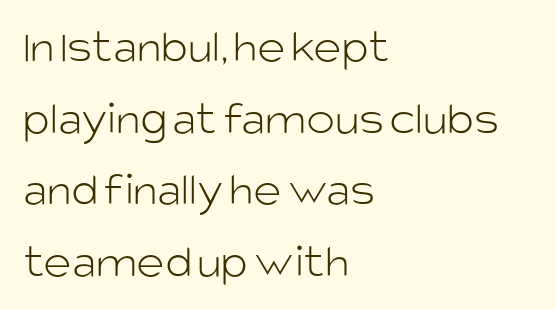
The image shows 48 px light sans-serif type, upright; set left-aligned, normal line spacing (1.49x), normal letter spacing, not underlined; low stroke contrast and a large x-height.
